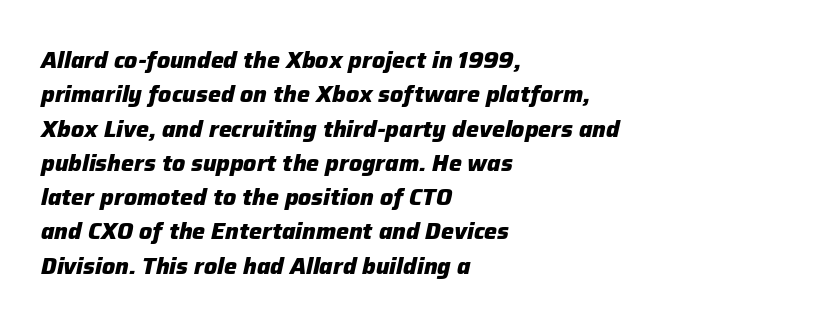
{"italic": "yes", "lean": "right", "slant_degrees": 12, "bold": "yes", "underline": "no", "align": "left", "line_spacing": "normal", "line_spacing_ratio": 1.49, "letter_spacing": "normal", "letter_spacing_em": 0.0, "glyph_px": 23}
